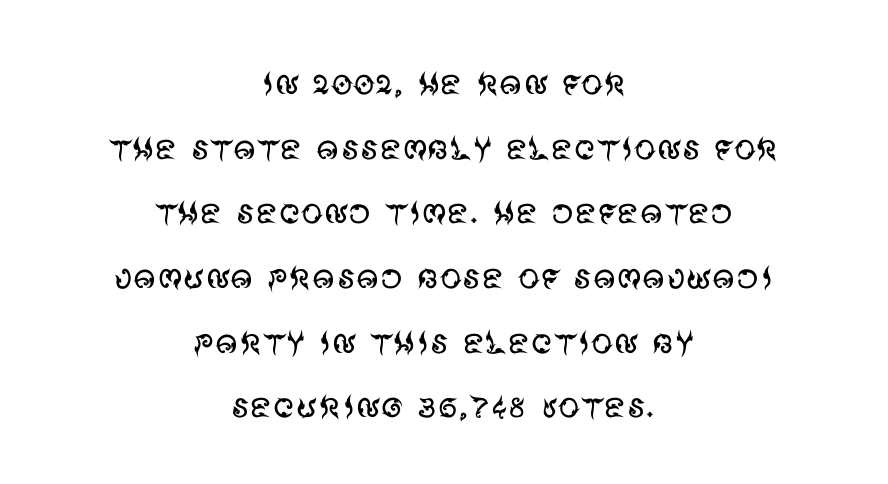
{"serif": "no", "italic": "no", "bold": "no", "weight": "regular", "width": "normal", "stroke_contrast": "medium", "x_height": "large", "monospaced": "no", "underline": "no", "align": "center", "line_spacing": "normal", "line_spacing_ratio": 1.47, "letter_spacing": "normal", "letter_spacing_em": 0.0, "glyph_px": 44}
